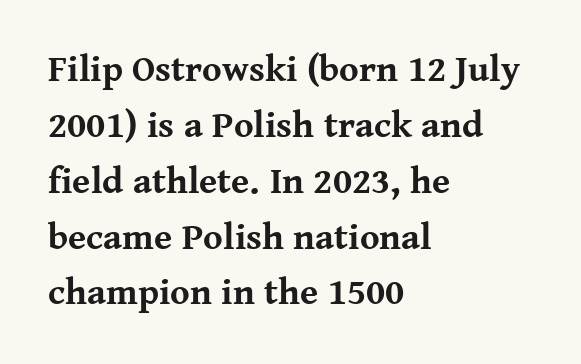
Q: Is the text bold? A: Yes.
Q: Is the text italic (slanted)? A: No, it is upright.
Q: Is the typeface a serif or a sans-serif typeface? A: Serif.
Q: Is the text underlined? A: No.
Q: How is the paragraph aligned? A: Left-aligned.
Q: Is the spacing between letters normal or unusually wide? A: Normal.
Q: Is the spacing between lines tight, normal or loose? A: Normal.
Q: Width (condensed, normal, or wide)? A: Normal.
Q: Stroke contrast? A: Medium.
Q: x-height? A: Medium.
Q: Monospaced? A: No.
